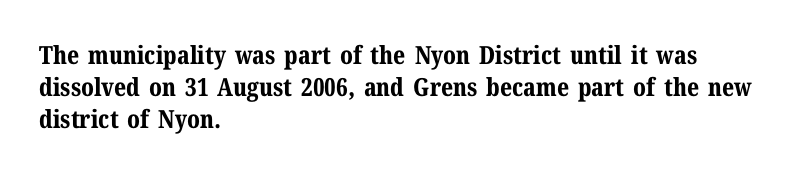
Q: Is the text bold? A: Yes.
Q: Is the text italic (slanted)? A: No, it is upright.
Q: Is the text underlined? A: No.
Q: How is the paragraph aligned? A: Left-aligned.
Q: Is the spacing between letters normal or unusually wide? A: Normal.
Q: Is the spacing between lines tight, normal or loose? A: Normal.
